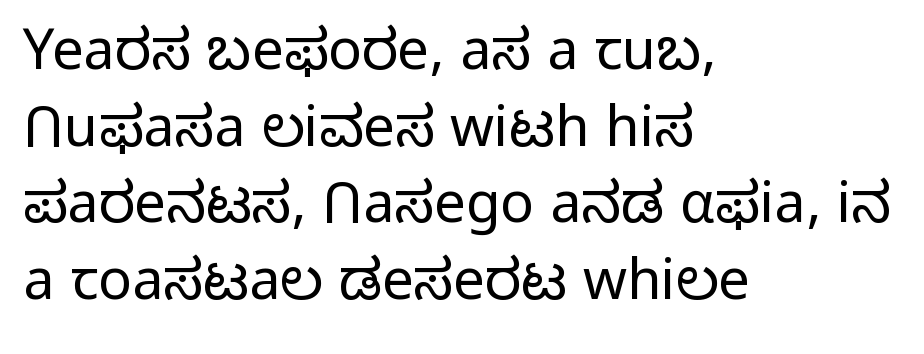
The image shows 56 px light sans-serif type, upright; set left-aligned, normal line spacing (1.37x), normal letter spacing, not underlined; low stroke contrast and a medium x-height.
